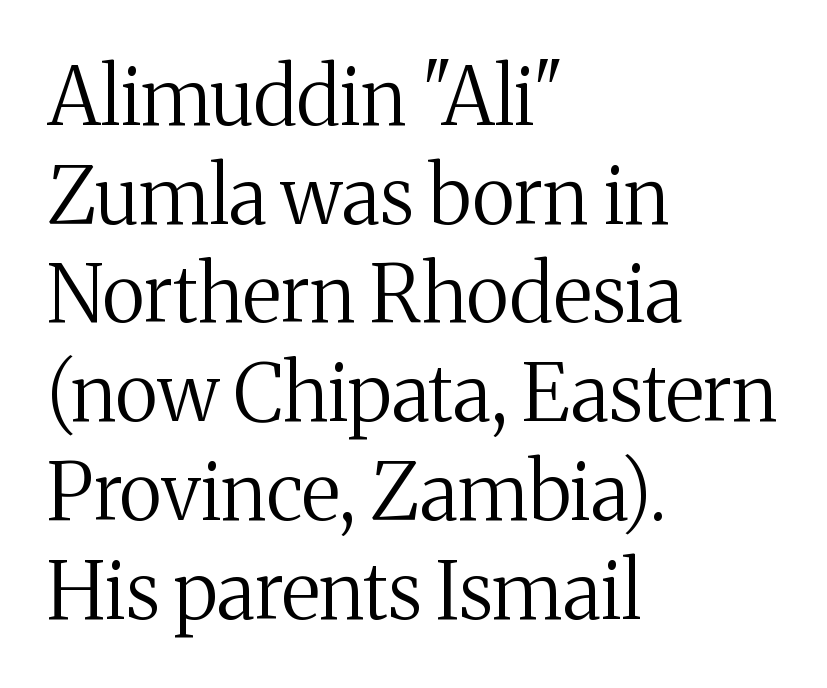
{"serif": "yes", "italic": "no", "bold": "no", "weight": "regular", "width": "normal", "stroke_contrast": "medium", "x_height": "medium", "monospaced": "no", "underline": "no", "align": "left", "line_spacing": "normal", "line_spacing_ratio": 1.25, "letter_spacing": "normal", "letter_spacing_em": 0.0, "glyph_px": 79}
